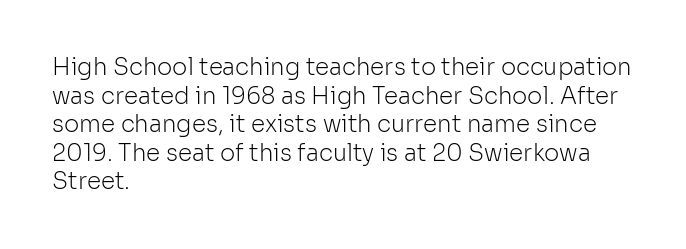
Q: Is the text bold? A: No.
Q: Is the text italic (slanted)? A: No, it is upright.
Q: Is the text underlined? A: No.
Q: How is the paragraph aligned? A: Left-aligned.
Q: Is the spacing between letters normal or unusually wide? A: Normal.
